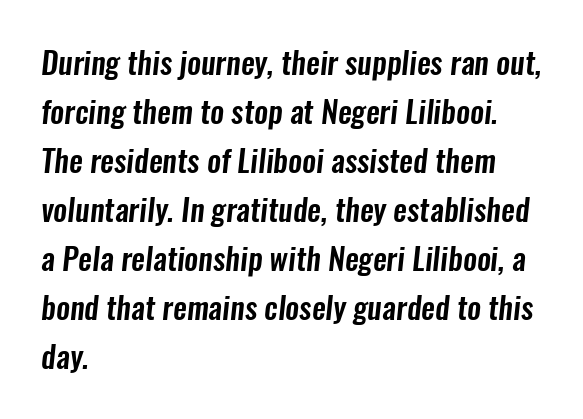
The line texture is even and compact thanks to regular tracking. Short and long lines alike share a common starting point at left. Successive baselines arrive at the customary interval. Note: no serifs on the glyphs. Check the space under the baseline: it is left empty.
